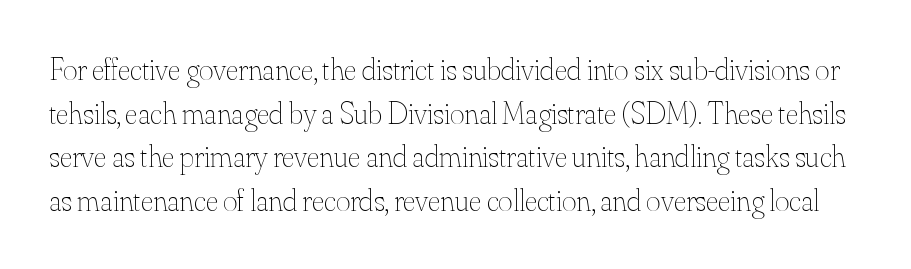
You can tell it's not italic because the verticals are truly vertical. Nothing unusual about the tracking: characters are spaced as the font intends. The letterforms sit at book weight or below. The gap between lines stays unmarked.
